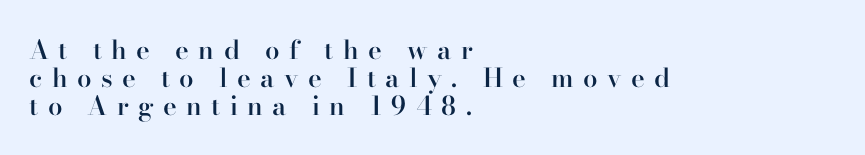
Q: Is the text bold? A: Semi-bold.
Q: Is the text italic (slanted)? A: No, it is upright.
Q: Is the text underlined? A: No.
Q: How is the paragraph aligned? A: Left-aligned.
Q: Is the spacing between letters normal or unusually wide? A: Unusually wide.
Q: Is the spacing between lines tight, normal or loose? A: Tight.
